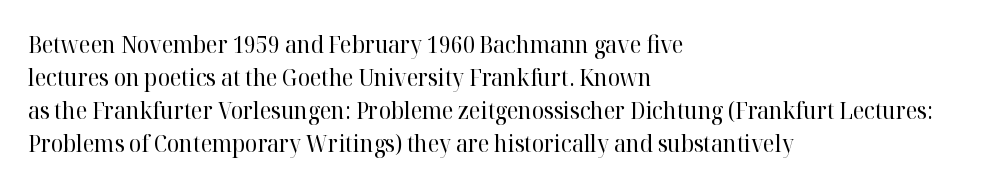
Honestly, the row spacing looks completely unremarkable. Caption: face not bold, strokes unweighted. Posture: vertical. This rendering features lettering with no underline. The setting favours the left margin, as ordinary paragraphs usually do.
